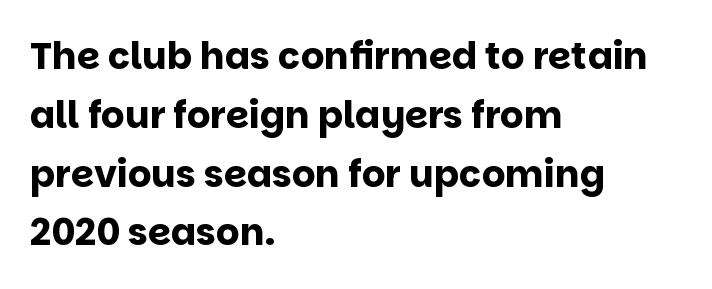
{"serif": "no", "italic": "no", "bold": "yes", "weight": "bold", "width": "normal", "stroke_contrast": "low", "x_height": "large", "monospaced": "no", "underline": "no", "align": "left", "line_spacing": "normal", "line_spacing_ratio": 1.59, "letter_spacing": "normal", "letter_spacing_em": 0.0, "glyph_px": 37}
